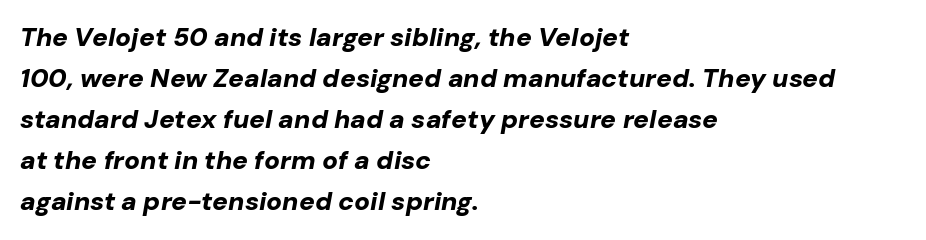
The image shows 26 px bold type, italic (leaning right); set left-aligned, normal line spacing (1.58x), normal letter spacing, not underlined.
